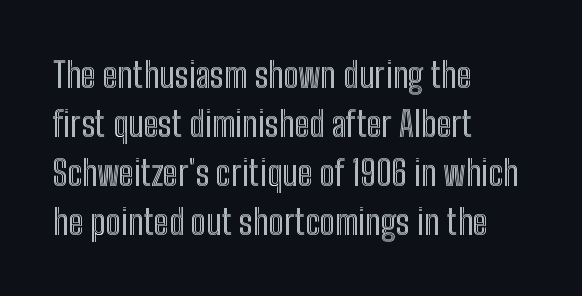
Designer's note — italics off, roman on. Baseline-to-baseline distance is the conventional proportion of letter height. Do the characters align in a grid? No, the font is proportional. No extra tracking has been applied to these lines.
